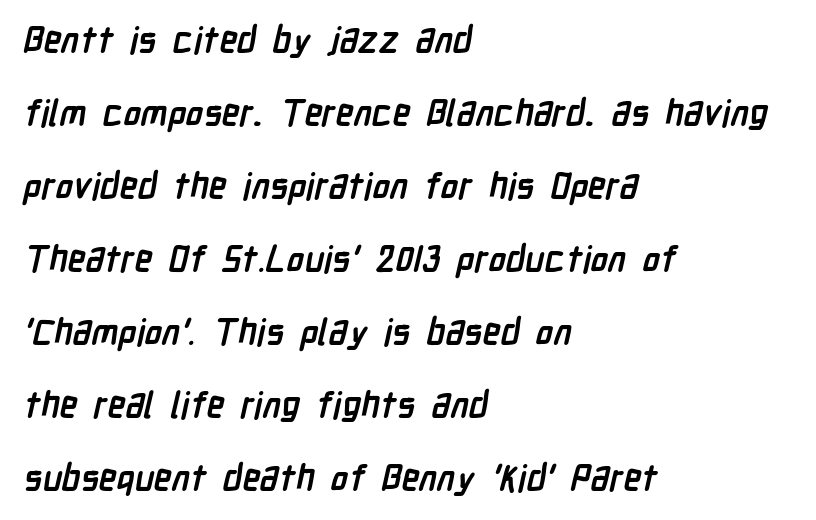
Q: Is the text bold? A: Yes.
Q: Is the typeface a serif or a sans-serif typeface? A: Sans-serif.
Q: Is the text underlined? A: No.
Q: How is the paragraph aligned? A: Left-aligned.
Q: Is the spacing between letters normal or unusually wide? A: Normal.
Q: Is the spacing between lines tight, normal or loose? A: Loose.
Q: Width (condensed, normal, or wide)? A: Condensed.
Q: Stroke contrast? A: Low.
Q: x-height? A: Medium.
Q: Monospaced? A: No.
